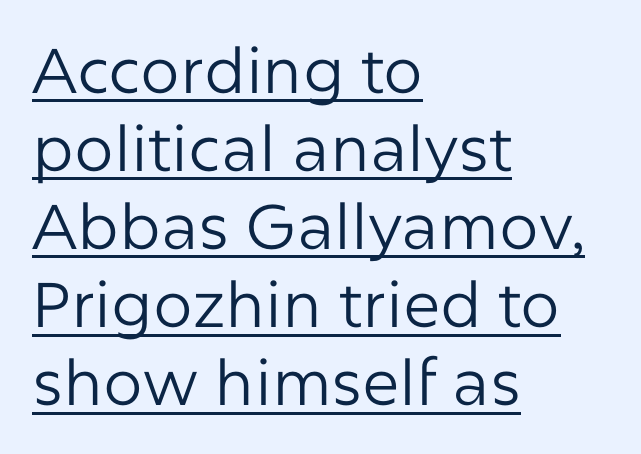
The rendering shows plain stroke endings on the letterforms — a sans-serif design. The typesetter chose a ragged-right arrangement here. Do the characters align in a grid? No, the font is proportional. Is there any slant? The stems are plumb.
